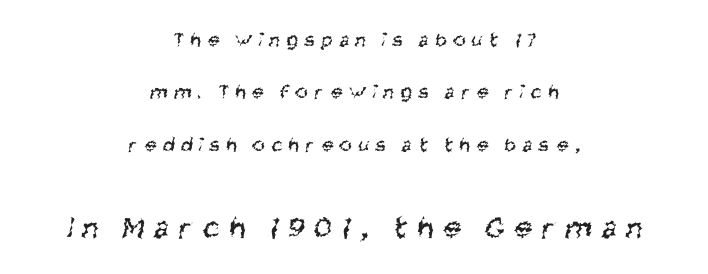
The image shows 32 px regular-weight, condensed sans-serif type; set centered, loose line spacing (2.49x), unusually wide letter spacing (+0.33 em), not underlined; the second (bottom) block is 1.52x larger; medium stroke contrast and a large x-height.
